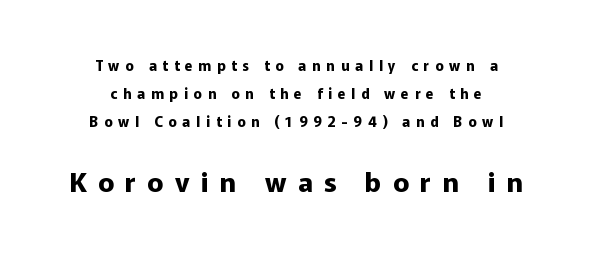
{"italic": "no", "bold": "yes", "underline": "no", "align": "center", "line_spacing": "loose", "line_spacing_ratio": 2.01, "letter_spacing": "wide", "letter_spacing_em": 0.42, "larger_block": "second", "size_ratio": 1.93, "glyph_px": 27}
